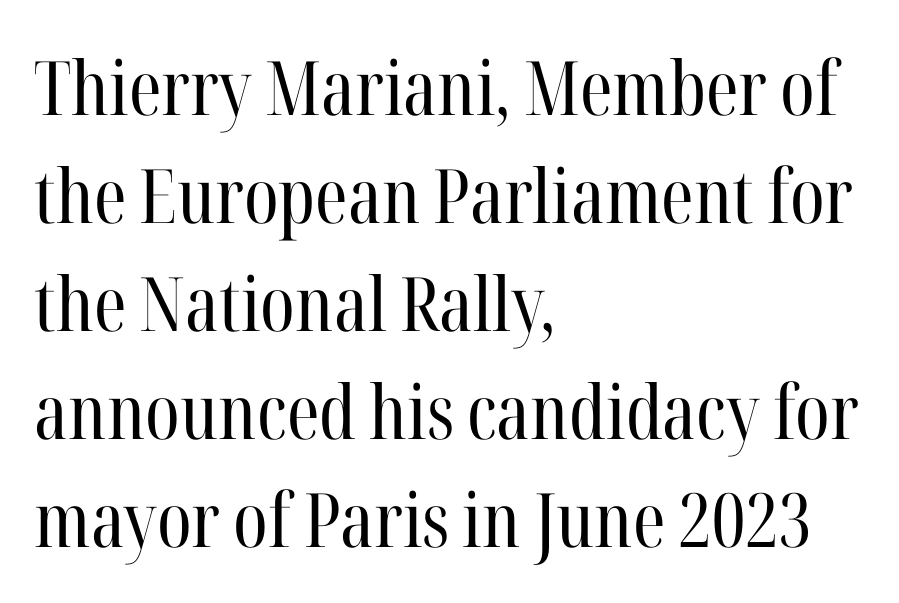
Q: Is the text bold? A: No.
Q: Is the text italic (slanted)? A: No, it is upright.
Q: Is the typeface a serif or a sans-serif typeface? A: Serif.
Q: Is the text underlined? A: No.
Q: How is the paragraph aligned? A: Left-aligned.
Q: Is the spacing between letters normal or unusually wide? A: Normal.
Q: Is the spacing between lines tight, normal or loose? A: Normal.
Q: Width (condensed, normal, or wide)? A: Condensed.
Q: Stroke contrast? A: High.
Q: x-height? A: Medium.
Q: Monospaced? A: No.
